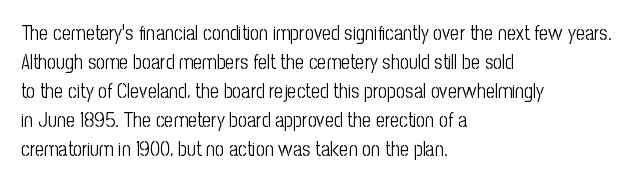
The image shows 20 px text type, upright; set left-aligned, normal line spacing (1.45x), normal letter spacing, not underlined.
